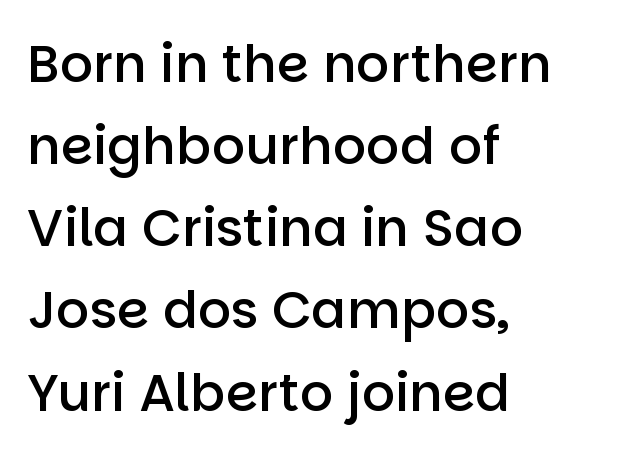
{"serif": "no", "italic": "no", "bold": "semi", "weight": "semibold", "width": "normal", "stroke_contrast": "low", "x_height": "large", "monospaced": "no", "underline": "no", "align": "left", "line_spacing": "normal", "line_spacing_ratio": 1.58, "letter_spacing": "normal", "letter_spacing_em": 0.0, "glyph_px": 52}
